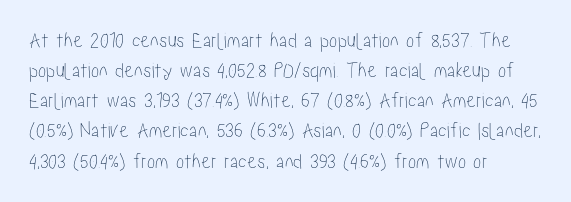
Q: Is the text italic (slanted)? A: No, it is upright.
Q: Is the text underlined? A: No.
Q: How is the paragraph aligned? A: Left-aligned.
Q: Is the spacing between letters normal or unusually wide? A: Normal.
Q: Is the spacing between lines tight, normal or loose? A: Normal.
